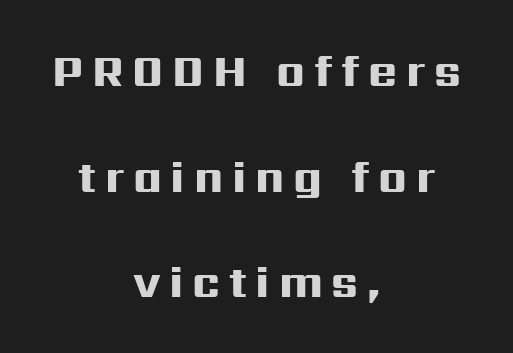
{"serif": "no", "italic": "no", "bold": "yes", "weight": "heavy", "width": "wide", "stroke_contrast": "high", "x_height": "medium", "monospaced": "no", "underline": "no", "align": "center", "line_spacing": "loose", "line_spacing_ratio": 2.4, "letter_spacing": "wide", "letter_spacing_em": 0.2, "glyph_px": 44}
